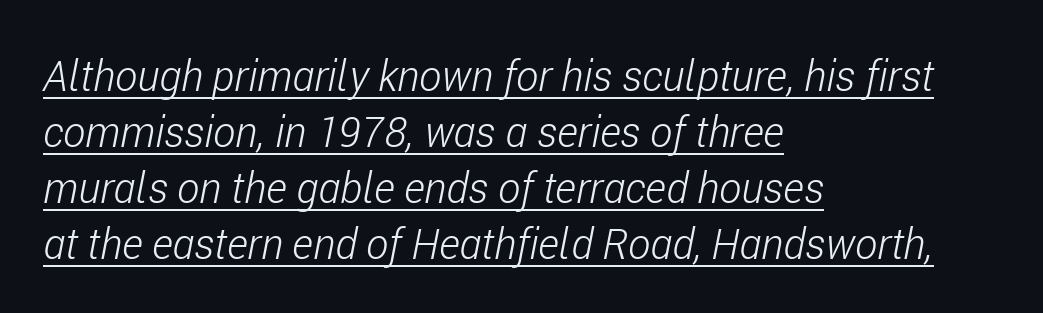
Q: Is the text bold? A: No.
Q: Is the text italic (slanted)? A: Yes, it leans right by about 11 degrees.
Q: Is the text underlined? A: Yes.
Q: How is the paragraph aligned? A: Left-aligned.
Q: Is the spacing between letters normal or unusually wide? A: Normal.
Q: Is the spacing between lines tight, normal or loose? A: Normal.
Q: Width (condensed, normal, or wide)? A: Condensed.
Q: Stroke contrast? A: Low.
Q: x-height? A: Medium.
Q: Monospaced? A: No.
